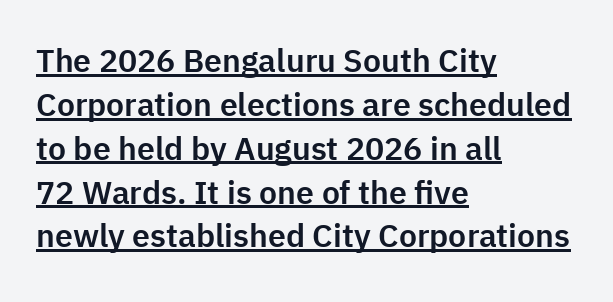
Q: Is the text italic (slanted)? A: No, it is upright.
Q: Is the typeface a serif or a sans-serif typeface? A: Sans-serif.
Q: Is the text underlined? A: Yes.
Q: How is the paragraph aligned? A: Left-aligned.
Q: Is the spacing between letters normal or unusually wide? A: Normal.
Q: Is the spacing between lines tight, normal or loose? A: Normal.
Q: Width (condensed, normal, or wide)? A: Normal.
Q: Stroke contrast? A: Low.
Q: x-height? A: Medium.
Q: Monospaced? A: No.
